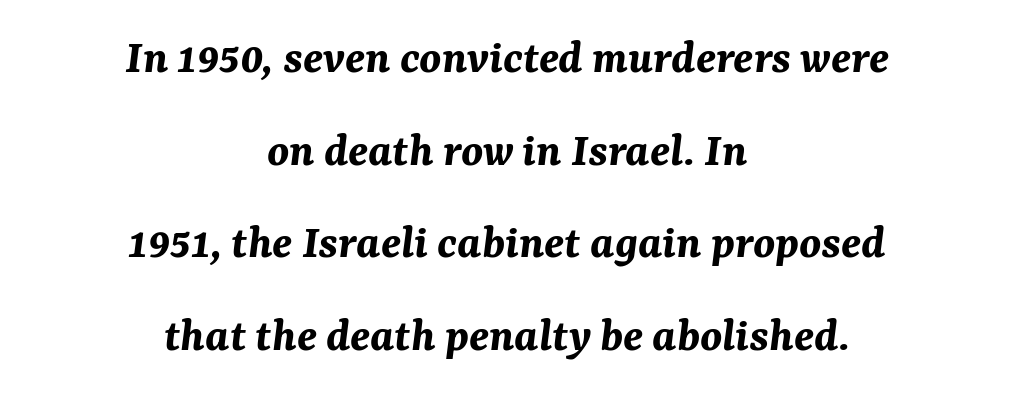
Each word holds together tightly as a unit, with standard inter-letter gaps. Notice how the stems are inclined rather than vertical — that's the hallmark of italics. Is this a fixed-width face? No — the glyphs have proportional, varying widths. The paragraph has two soft edges and a firm central axis. Thick stems and heavy bowls — unmistakably bold.
